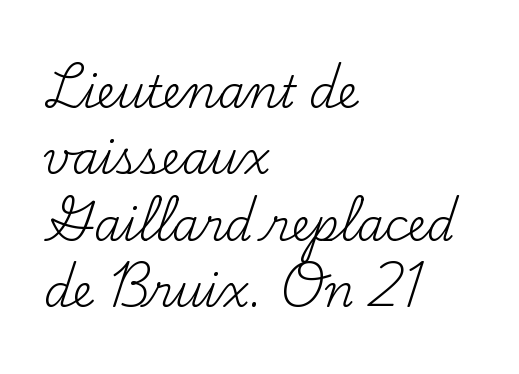
The image shows 44 px regular-weight serif type; set left-aligned, normal line spacing (1.51x), normal letter spacing, not underlined; medium stroke contrast and a small x-height.
